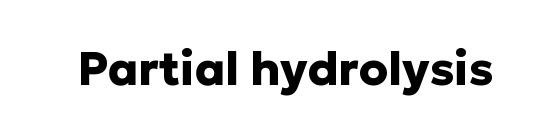
Q: Is the text bold? A: Yes.
Q: Is the text italic (slanted)? A: No, it is upright.
Q: Is the typeface a serif or a sans-serif typeface? A: Sans-serif.
Q: Is the text underlined? A: No.
Q: Is the spacing between letters normal or unusually wide? A: Normal.
Q: Width (condensed, normal, or wide)? A: Normal.
Q: Stroke contrast? A: Low.
Q: x-height? A: Medium.
Q: Monospaced? A: No.
